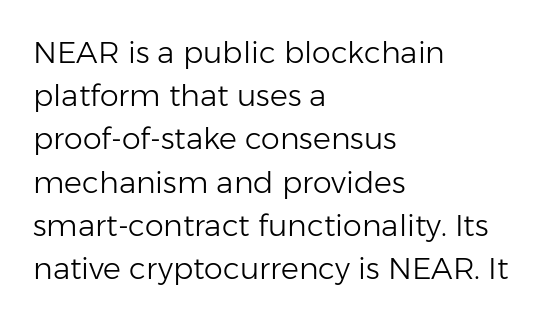
Q: Is the text bold? A: No.
Q: Is the text italic (slanted)? A: No, it is upright.
Q: Is the typeface a serif or a sans-serif typeface? A: Sans-serif.
Q: Is the text underlined? A: No.
Q: How is the paragraph aligned? A: Left-aligned.
Q: Is the spacing between letters normal or unusually wide? A: Normal.
Q: Is the spacing between lines tight, normal or loose? A: Normal.
Q: Width (condensed, normal, or wide)? A: Normal.
Q: Stroke contrast? A: Low.
Q: x-height? A: Medium.
Q: Monospaced? A: No.
